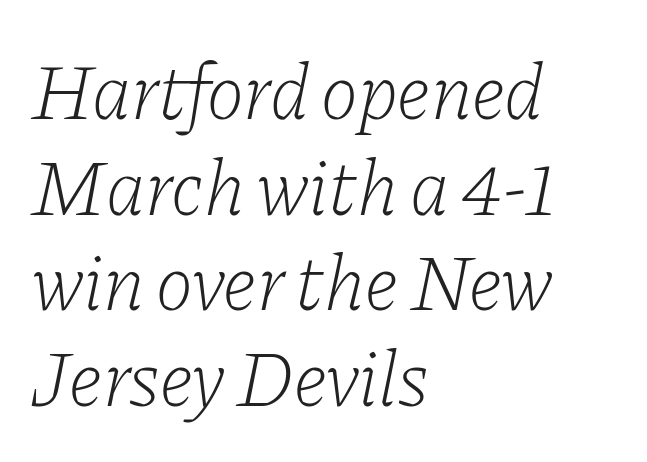
{"serif": "yes", "italic": "yes", "lean": "right", "slant_degrees": 11, "bold": "no", "weight": "light", "width": "normal", "stroke_contrast": "low", "x_height": "medium", "monospaced": "no", "underline": "no", "align": "left", "line_spacing_ratio": 1.21, "letter_spacing": "normal", "letter_spacing_em": 0.0, "glyph_px": 79}
